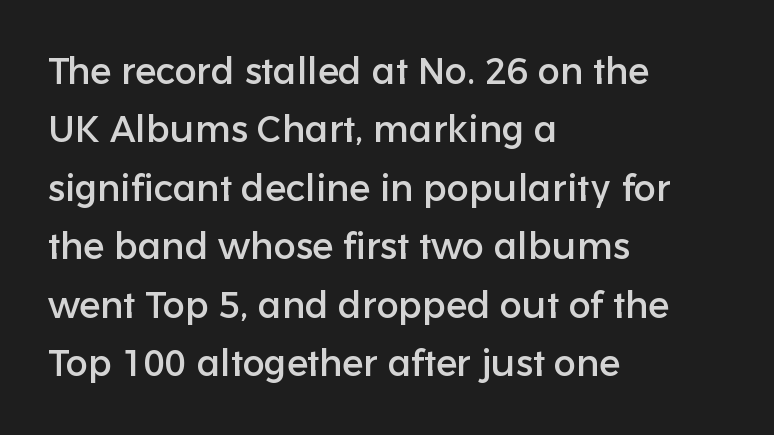
Q: Is the text italic (slanted)? A: No, it is upright.
Q: Is the typeface a serif or a sans-serif typeface? A: Sans-serif.
Q: Is the text underlined? A: No.
Q: How is the paragraph aligned? A: Left-aligned.
Q: Is the spacing between letters normal or unusually wide? A: Normal.
Q: Is the spacing between lines tight, normal or loose? A: Normal.
Q: Width (condensed, normal, or wide)? A: Normal.
Q: Stroke contrast? A: Low.
Q: x-height? A: Medium.
Q: Monospaced? A: No.
